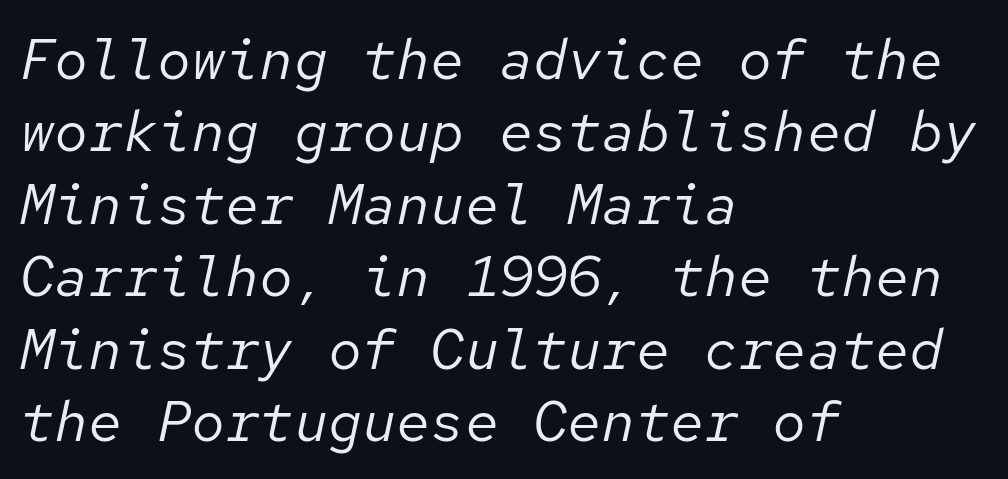
The image shows 57 px regular-weight type, italic (leaning right), monospaced; set left-aligned, normal line spacing (1.27x), normal letter spacing, not underlined; low stroke contrast and a medium x-height.
